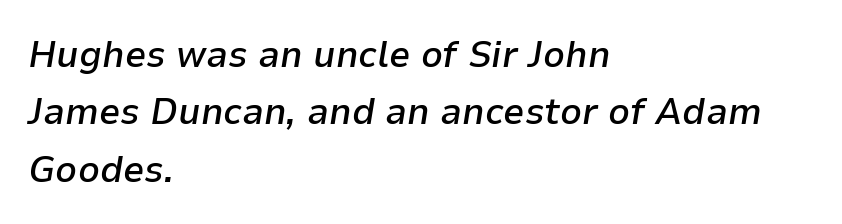
Q: Is the text bold? A: Semi-bold.
Q: Is the text italic (slanted)? A: Yes, it leans right by about 9 degrees.
Q: Is the text underlined? A: No.
Q: How is the paragraph aligned? A: Left-aligned.
Q: Is the spacing between letters normal or unusually wide? A: Normal.
Q: Is the spacing between lines tight, normal or loose? A: Normal.
Q: Width (condensed, normal, or wide)? A: Normal.
Q: Stroke contrast? A: Low.
Q: x-height? A: Medium.
Q: Monospaced? A: No.
